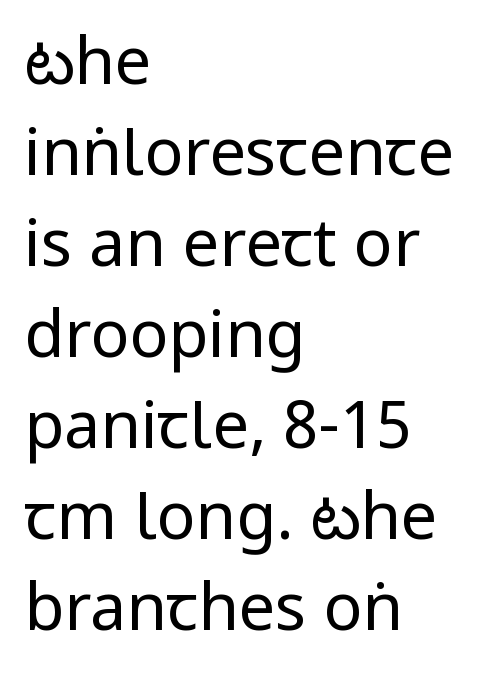
{"serif": "no", "italic": "no", "bold": "no", "weight": "regular", "width": "condensed", "stroke_contrast": "low", "underline": "no", "align": "left", "line_spacing": "normal", "line_spacing_ratio": 1.4, "letter_spacing": "normal", "letter_spacing_em": 0.0, "glyph_px": 65}
